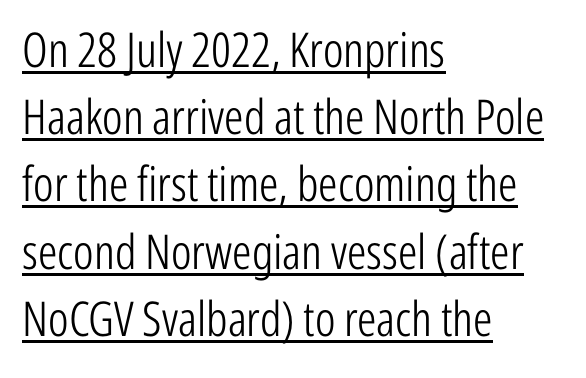
Q: Is the text bold? A: No.
Q: Is the text italic (slanted)? A: No, it is upright.
Q: Is the typeface a serif or a sans-serif typeface? A: Sans-serif.
Q: Is the text underlined? A: Yes.
Q: How is the paragraph aligned? A: Left-aligned.
Q: Is the spacing between letters normal or unusually wide? A: Normal.
Q: Is the spacing between lines tight, normal or loose? A: Normal.
Q: Width (condensed, normal, or wide)? A: Condensed.
Q: Stroke contrast? A: Low.
Q: x-height? A: Medium.
Q: Monospaced? A: No.
